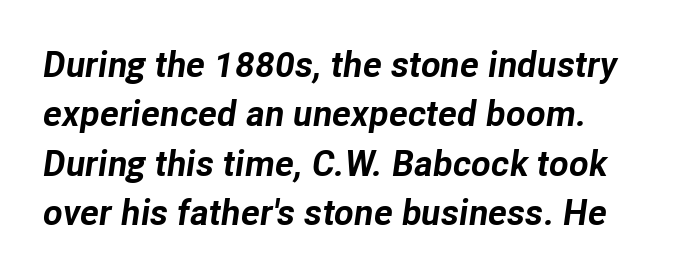
Does extra space separate the letters? No, they use regular spacing. Looks like regular typesetting: each glyph gets only the width it needs. Vertical spacing — default. Descenders hang freely into open space. Typographic density is high because the face is bold. An italicized treatment has been applied to the whole sample.
